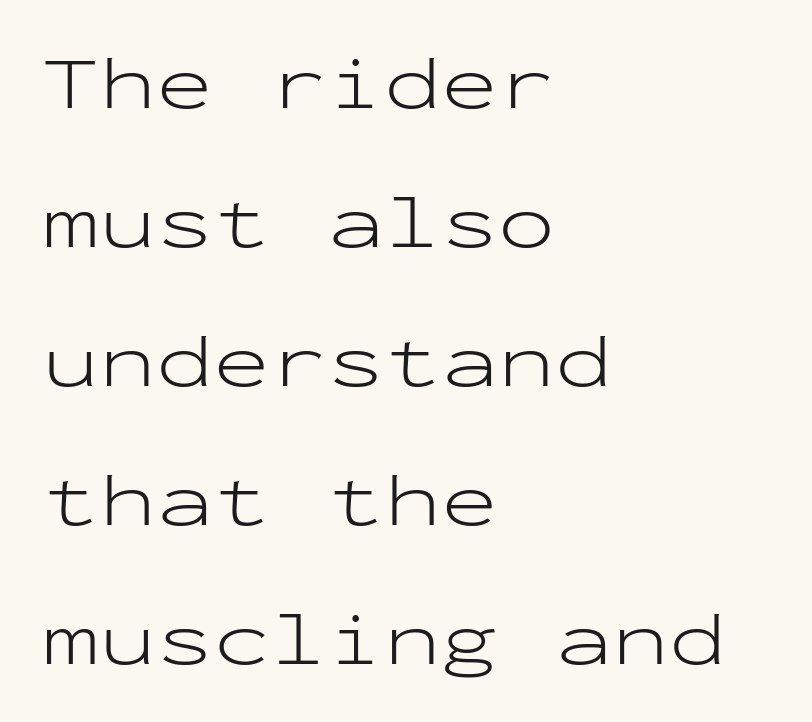
The image shows 76 px light, wide sans-serif type, upright, monospaced; set left-aligned, line spacing 1.83x, normal letter spacing, not underlined; low stroke contrast and a medium x-height.
